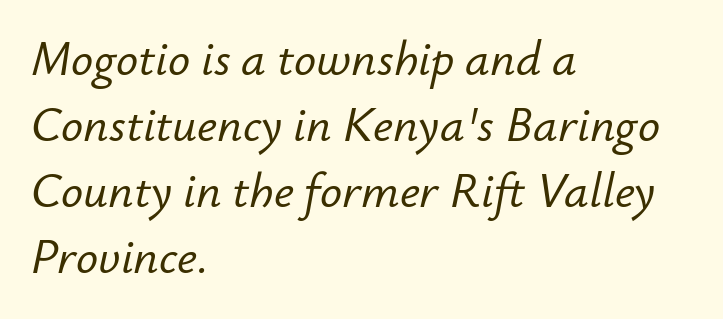
{"italic": "yes", "lean": "right", "slant_degrees": 12, "width": "normal", "stroke_contrast": "low", "x_height": "small", "monospaced": "no", "underline": "no", "align": "left", "line_spacing": "normal", "line_spacing_ratio": 1.35, "letter_spacing": "normal", "letter_spacing_em": 0.0, "glyph_px": 49}
